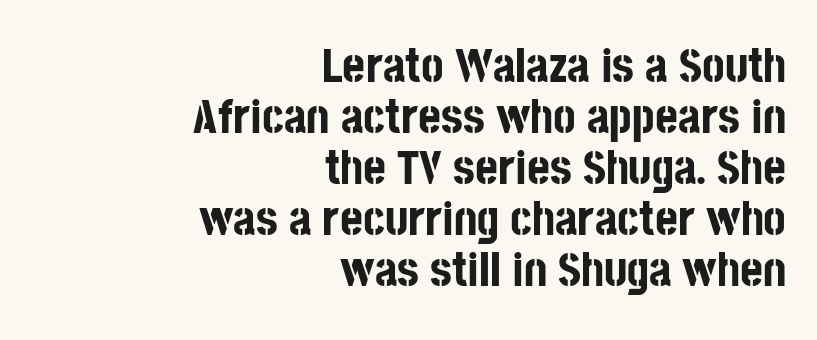
Unlike italic type, these characters show no tilt at all. How heavy is the stroke? Heavy — this is a bold. Compared with typical body copy, the letter spacing here is the same. Looks like regular typesetting: each glyph gets only the width it needs. Examine the stroke ends and you'll find no serifs. Has an underline been added? It has not.
